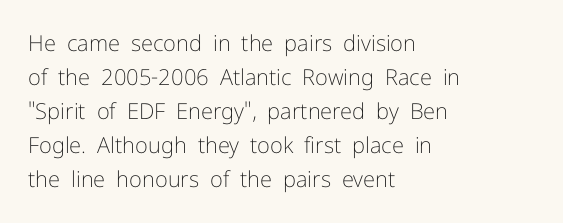
The image shows 22 px text type, upright; set left-aligned, normal line spacing (1.55x), normal letter spacing, not underlined.
